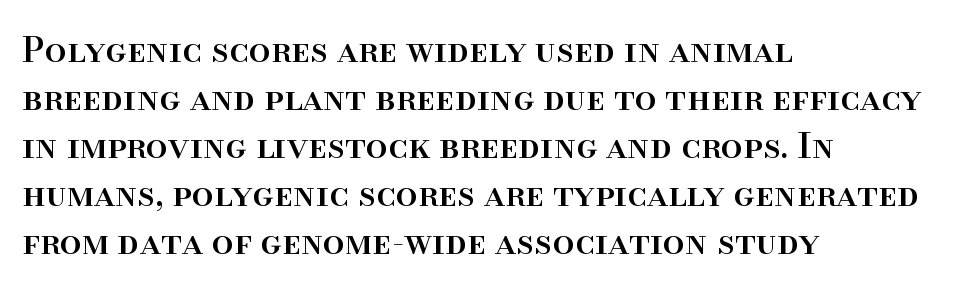
The image shows 35 px serif type, upright; set left-aligned, normal line spacing (1.37x), normal letter spacing, not underlined; high stroke contrast and a small x-height.
